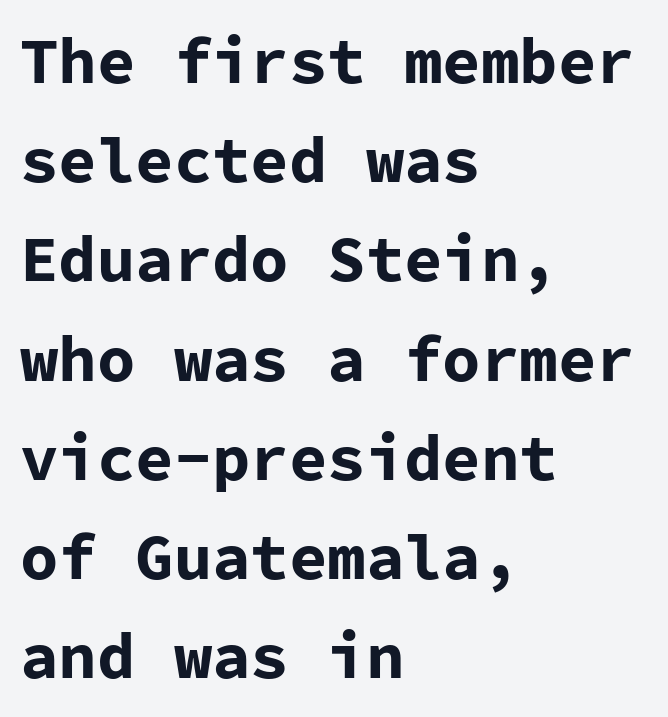
Q: Is the text bold? A: Yes.
Q: Is the text italic (slanted)? A: No, it is upright.
Q: Is the typeface a serif or a sans-serif typeface? A: Sans-serif.
Q: Is the text underlined? A: No.
Q: How is the paragraph aligned? A: Left-aligned.
Q: Is the spacing between letters normal or unusually wide? A: Normal.
Q: Is the spacing between lines tight, normal or loose? A: Normal.
Q: Width (condensed, normal, or wide)? A: Normal.
Q: Stroke contrast? A: Low.
Q: x-height? A: Medium.
Q: Monospaced? A: Yes.
